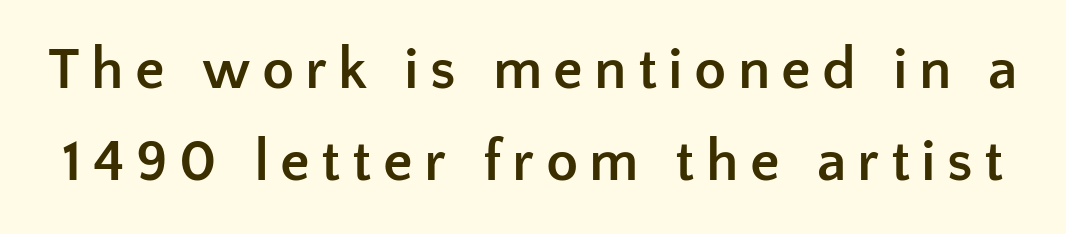
{"serif": "no", "italic": "no", "bold": "yes", "weight": "semibold", "width": "normal", "stroke_contrast": "low", "x_height": "medium", "monospaced": "no", "underline": "no", "line_spacing": "normal", "line_spacing_ratio": 1.56, "glyph_px": 59}
